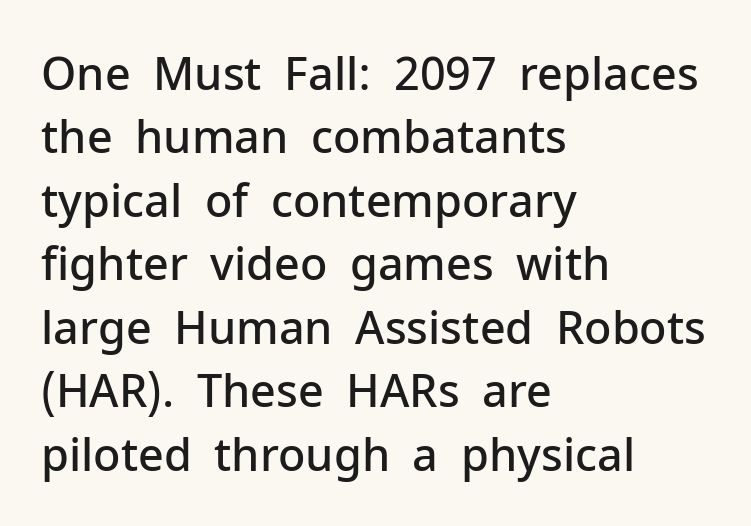
Q: Is the text bold? A: Semi-bold.
Q: Is the text italic (slanted)? A: No, it is upright.
Q: Is the typeface a serif or a sans-serif typeface? A: Sans-serif.
Q: Is the text underlined? A: No.
Q: How is the paragraph aligned? A: Left-aligned.
Q: Is the spacing between letters normal or unusually wide? A: Normal.
Q: Is the spacing between lines tight, normal or loose? A: Normal.
Q: Width (condensed, normal, or wide)? A: Normal.
Q: Stroke contrast? A: Low.
Q: x-height? A: Medium.
Q: Monospaced? A: No.
